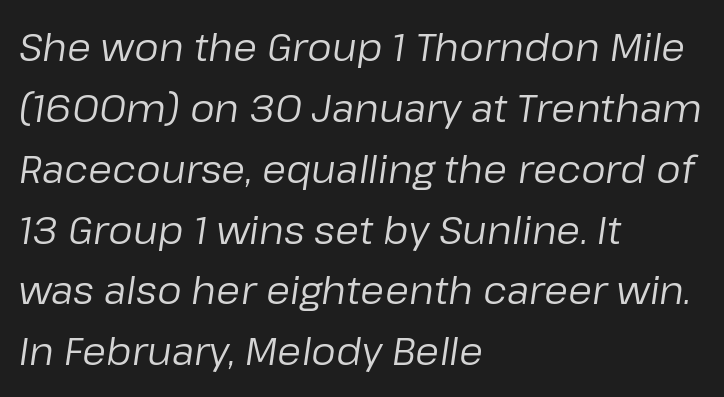
The image shows 39 px regular-weight type, italic (leaning right); set left-aligned, normal line spacing (1.56x), normal letter spacing, not underlined; low stroke contrast and a medium x-height.
